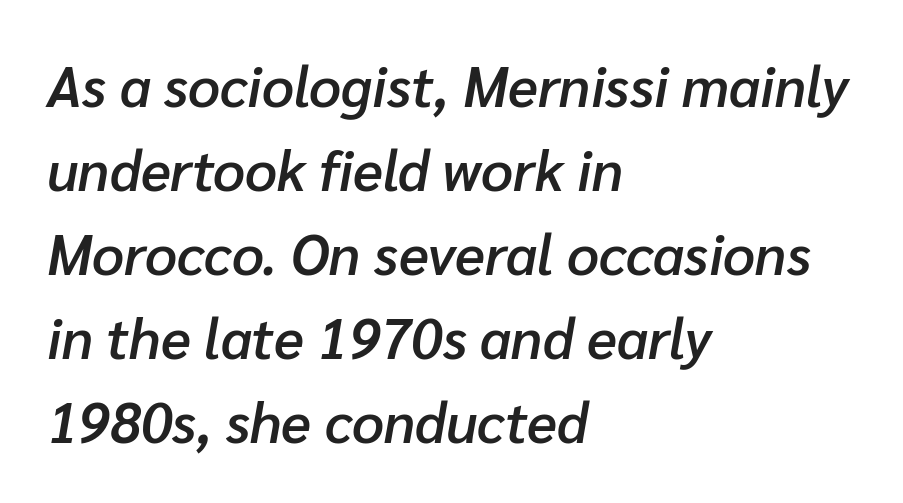
{"italic": "yes", "lean": "right", "slant_degrees": 10, "bold": "semi", "weight": "semibold", "width": "normal", "stroke_contrast": "low", "x_height": "medium", "monospaced": "no", "underline": "no", "align": "left", "line_spacing": "normal", "line_spacing_ratio": 1.5, "letter_spacing": "normal", "letter_spacing_em": 0.0, "glyph_px": 56}
